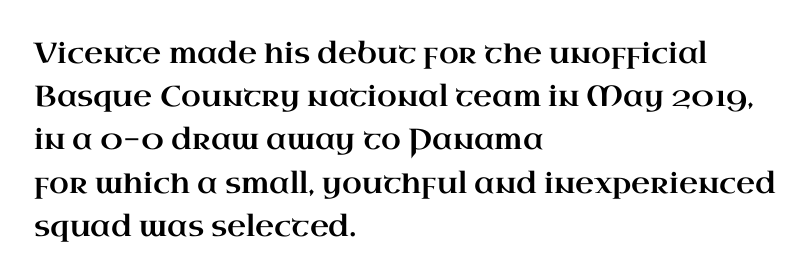
Varying glyph widths throughout — classic text-font behaviour. The letterforms sit shoulder to shoulder at normal distance. What kind of face is this? One with serifs. In terms of leading, this rendering sits right in the middle. The lettering stays uniformly vertical, giving the passage a roman look. Each row of text sits above clean, open space.
